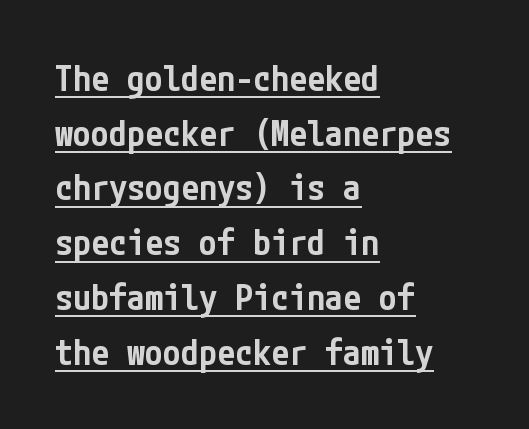
The image shows 36 px semibold, condensed sans-serif type, upright; set left-aligned, normal line spacing (1.52x), normal letter spacing, underlined; low stroke contrast and a medium x-height.
